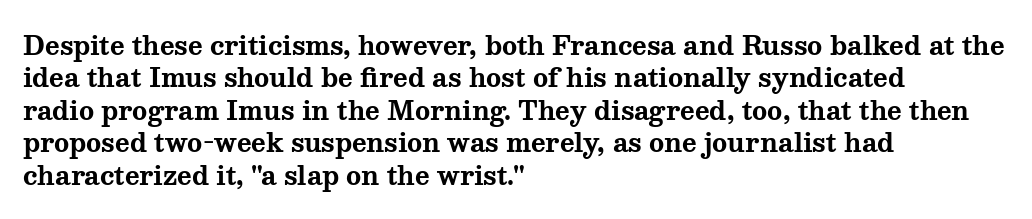
The image shows 25 px bold type, upright; set left-aligned, normal line spacing (1.3x), normal letter spacing, not underlined.
